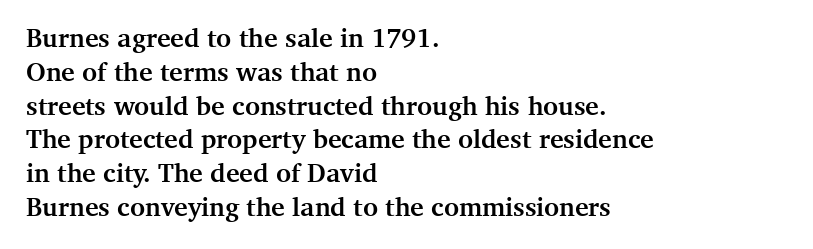
{"italic": "no", "bold": "yes", "underline": "no", "align": "left", "line_spacing": "normal", "line_spacing_ratio": 1.3, "letter_spacing": "normal", "letter_spacing_em": 0.0, "glyph_px": 26}
